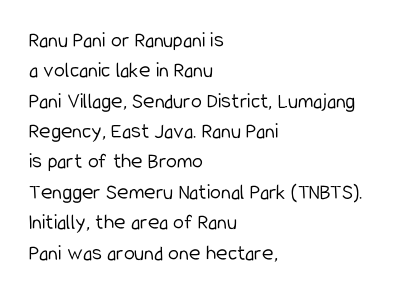
A quiet, ordinary-to-light weight characterises the typeface. The text block is weighted toward the left margin, trailing off unevenly rightward. This rendering leaves character spacing at its baseline value. Characters remain perfectly vertical along every line. The strip under each line holds only bare page.
